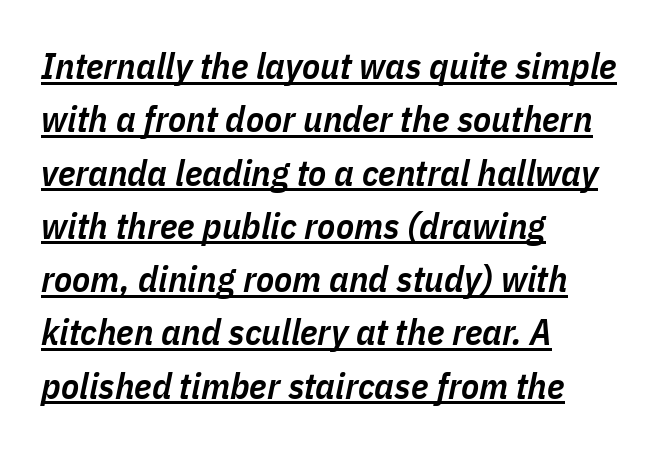
{"italic": "yes", "lean": "right", "slant_degrees": 11, "bold": "semi", "weight": "semibold", "width": "condensed", "stroke_contrast": "low", "x_height": "medium", "monospaced": "no", "underline": "yes", "align": "left", "line_spacing": "normal", "line_spacing_ratio": 1.44, "letter_spacing": "normal", "letter_spacing_em": 0.0, "glyph_px": 37}
